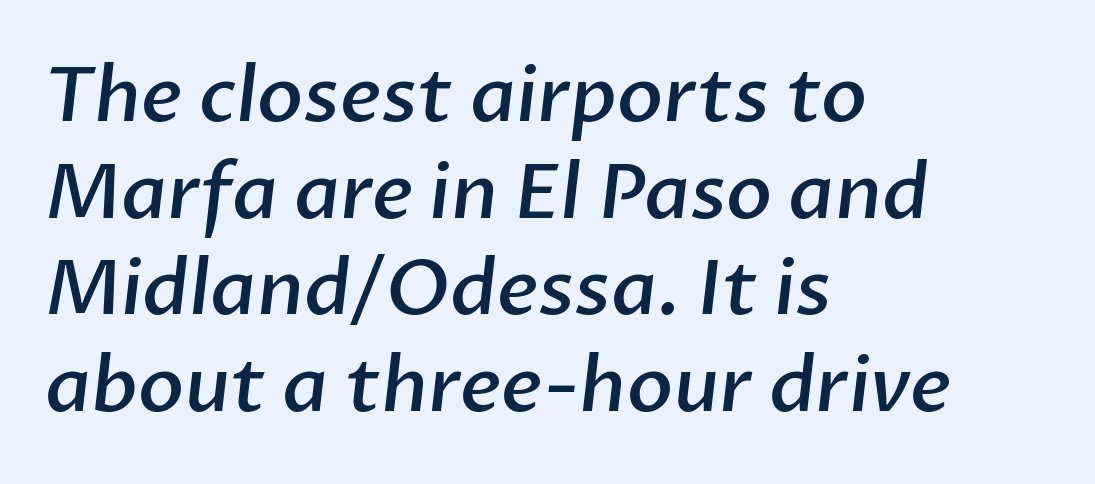
{"serif": "no", "bold": "semi", "weight": "semibold", "width": "normal", "stroke_contrast": "low", "x_height": "medium", "monospaced": "no", "underline": "no", "align": "left", "line_spacing": "normal", "line_spacing_ratio": 1.27, "letter_spacing": "normal", "letter_spacing_em": 0.0, "glyph_px": 76}
